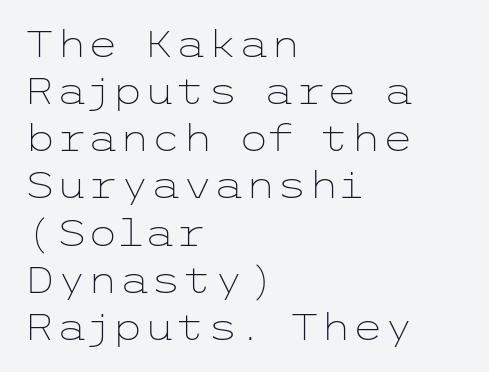
Reading down the column, the eye jumps a familiar distance to each next line. In terms of letterspacing, this is plain default setting. Clear beneath every line of the passage. A typesetter would mark this as roman, not italic.
